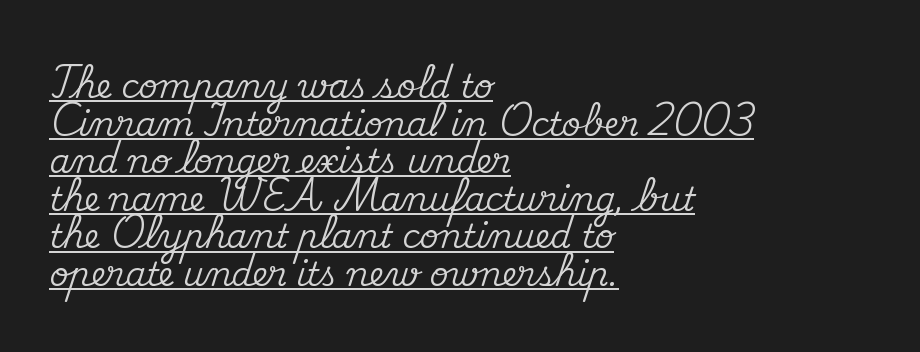
Does the type have serifs? Yes, each stem ends in a small foot. Alignment: flush left. Notice how descenders almost collide with the ascenders below — that's tight leading. Nothing unusual about the tracking: characters are spaced as the font intends.
